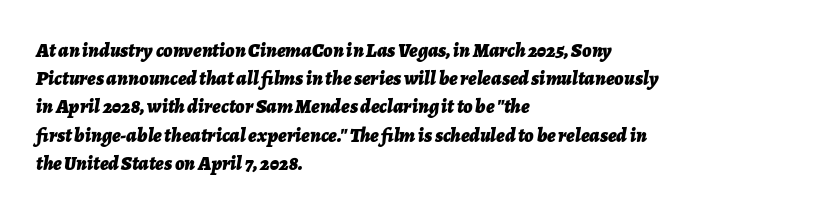
The image shows 20 px bold type, italic (leaning right); set left-aligned, normal line spacing (1.41x), normal letter spacing, not underlined.
